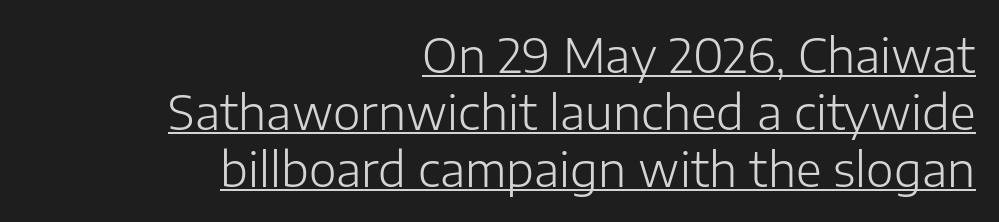
{"serif": "no", "italic": "no", "bold": "no", "weight": "light", "width": "normal", "stroke_contrast": "low", "x_height": "medium", "monospaced": "no", "underline": "yes", "align": "right", "line_spacing_ratio": 1.21, "letter_spacing": "normal", "letter_spacing_em": 0.0, "glyph_px": 47}
